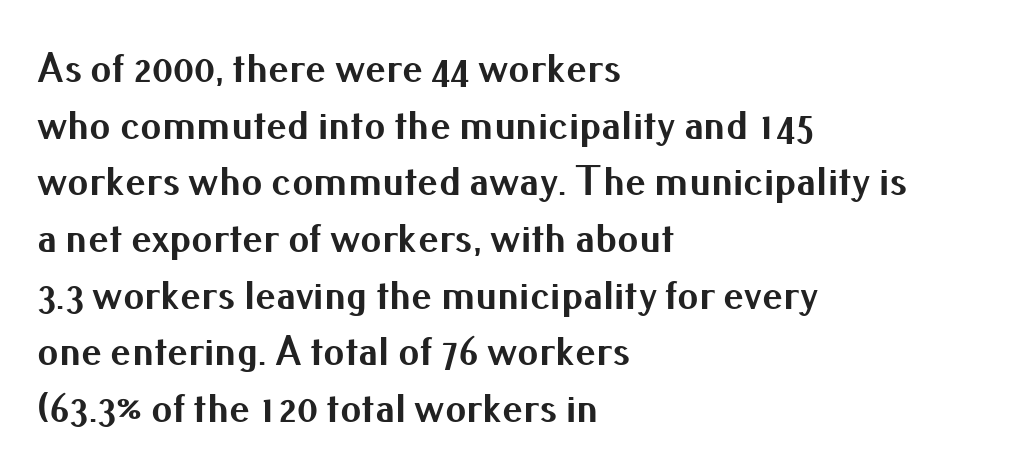
The image shows 42 px bold sans-serif type, upright; set left-aligned, normal line spacing (1.35x), normal letter spacing, not underlined; medium stroke contrast and a small x-height.
